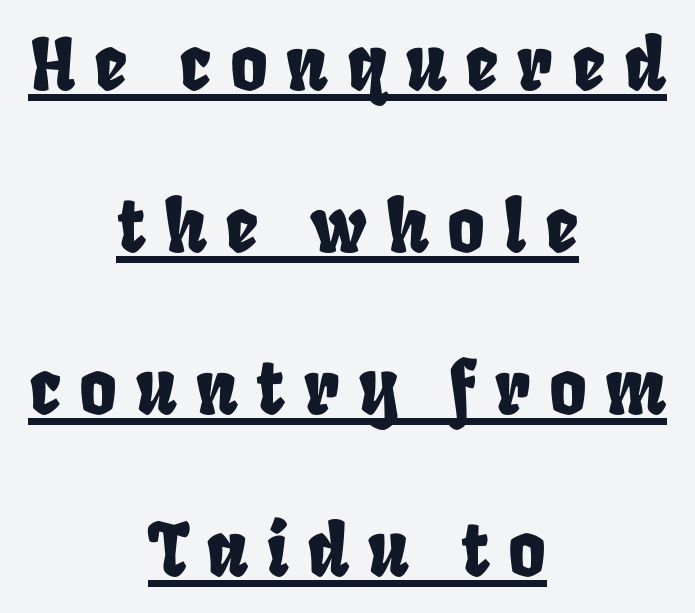
The image shows 72 px condensed type; set centered, loose line spacing (2.25x), unusually wide letter spacing (+0.26 em), underlined; low stroke contrast and a large x-height.
